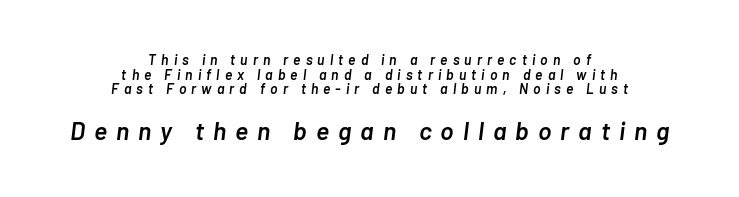
Scale increases going downward across the two blocks. If you drew a line through each stem, it would be angled. The baseline area is clear. Emphasis by weight is partial: semibold. What stands out about the letter spacing? Its width — letters are far apart. Very little white space separates one row of letters from the next.
